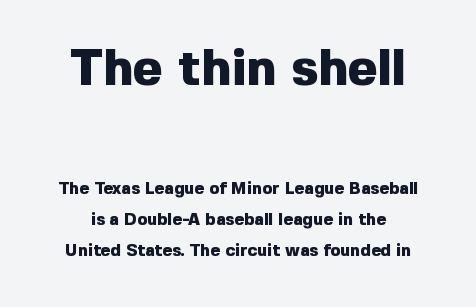
Here the first block reads like a headline and the second like body copy. Students, note that the glyphs here touch the page at normal intervals. Each glyph is drawn with heavy, bold strokes. These lines were composed using upright roman letters. A typesetter would label this face a sans.
